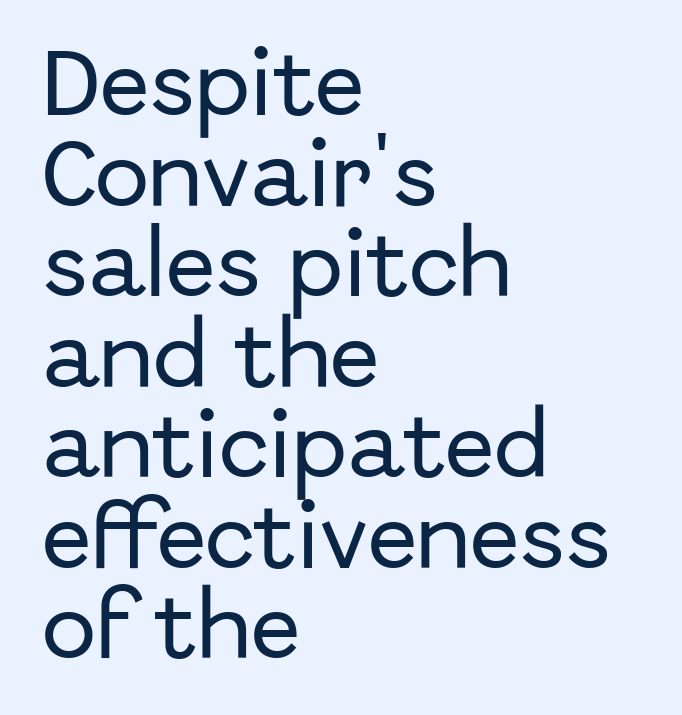
Q: Is the text italic (slanted)? A: No, it is upright.
Q: Is the typeface a serif or a sans-serif typeface? A: Sans-serif.
Q: Is the text underlined? A: No.
Q: How is the paragraph aligned? A: Left-aligned.
Q: Is the spacing between letters normal or unusually wide? A: Normal.
Q: Width (condensed, normal, or wide)? A: Normal.
Q: Stroke contrast? A: Low.
Q: x-height? A: Medium.
Q: Monospaced? A: No.
